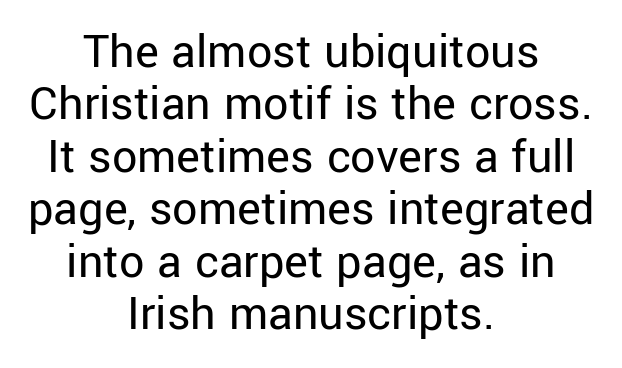
The image shows 50 px regular-weight sans-serif type, upright; set centered, tight line spacing (1.05x), normal letter spacing, not underlined; low stroke contrast and a medium x-height.
